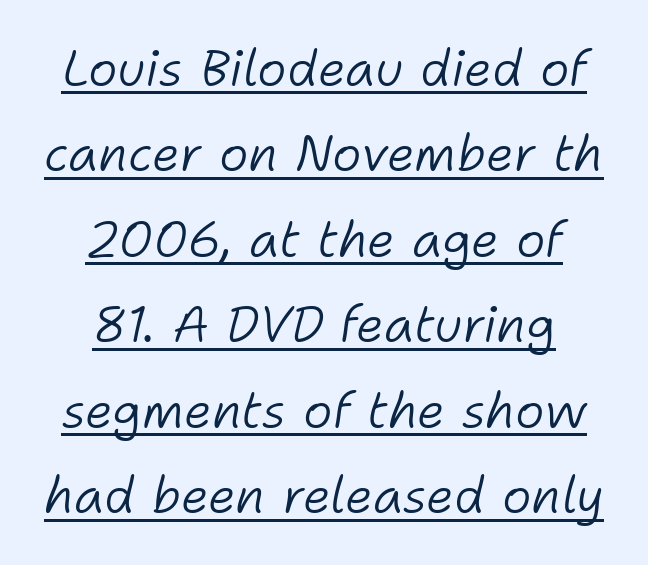
Each word holds together tightly as a unit, with standard inter-letter gaps. Is this a heavy cut? Hardly; it is regular or lighter. Compared with ordinary roman type, these characters are visibly tilted. The paragraph shown floats in the horizontal middle. Does a line run under the words? Yes, clearly. Varying glyph widths throughout — classic text-font behaviour.
